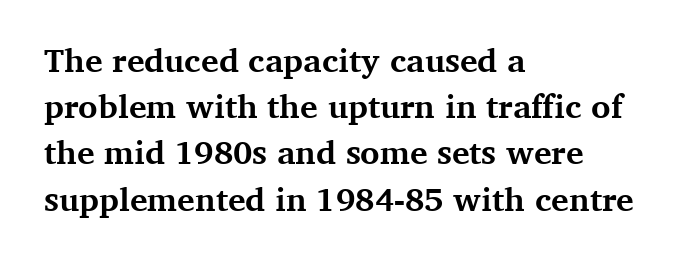
Q: Is the text bold? A: Yes.
Q: Is the text italic (slanted)? A: No, it is upright.
Q: Is the typeface a serif or a sans-serif typeface? A: Serif.
Q: Is the text underlined? A: No.
Q: How is the paragraph aligned? A: Left-aligned.
Q: Is the spacing between letters normal or unusually wide? A: Normal.
Q: Is the spacing between lines tight, normal or loose? A: Normal.
Q: Width (condensed, normal, or wide)? A: Normal.
Q: Stroke contrast? A: Medium.
Q: x-height? A: Medium.
Q: Monospaced? A: No.
